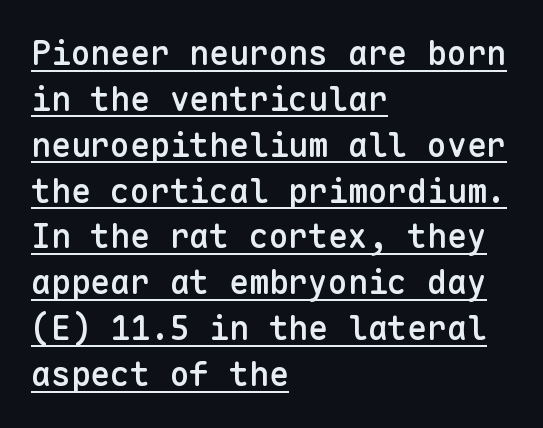
{"serif": "no", "italic": "no", "bold": "semi", "weight": "semibold", "width": "normal", "stroke_contrast": "low", "x_height": "medium", "monospaced": "yes", "underline": "yes", "align": "left", "line_spacing": "normal", "line_spacing_ratio": 1.39, "letter_spacing": "normal", "letter_spacing_em": 0.0, "glyph_px": 33}
